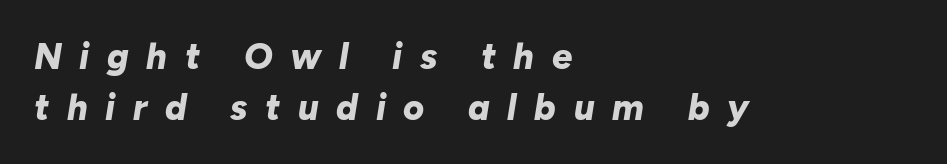
Q: Is the text bold? A: Yes.
Q: Is the text italic (slanted)? A: Yes, it leans right by about 10 degrees.
Q: Is the text underlined? A: No.
Q: How is the paragraph aligned? A: Left-aligned.
Q: Is the spacing between letters normal or unusually wide? A: Unusually wide.
Q: Is the spacing between lines tight, normal or loose? A: Normal.
Q: Width (condensed, normal, or wide)? A: Normal.
Q: Stroke contrast? A: Low.
Q: x-height? A: Medium.
Q: Monospaced? A: No.
